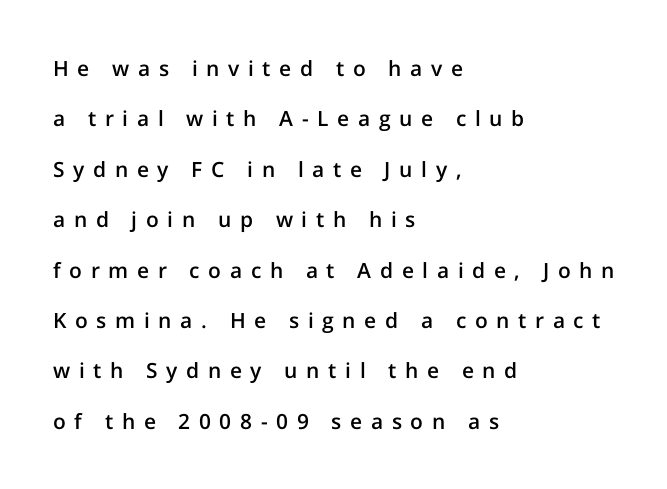
{"italic": "no", "bold": "semi", "underline": "no", "align": "left", "line_spacing": "loose", "line_spacing_ratio": 2.4, "letter_spacing": "wide", "letter_spacing_em": 0.41, "glyph_px": 21}
